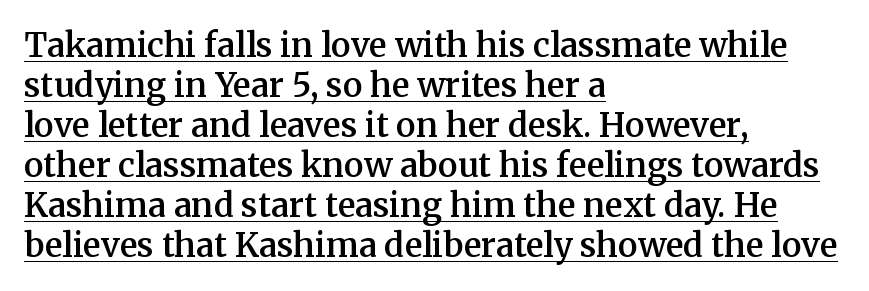
Type style note: has serifs. This is roman type, the default non-slanted kind. Does the copy run flush right? No — it runs flush left. Character widths vary here, with narrow letters taking less room than wide ones. How heavy is the stroke? Medium-heavy — a semibold, shy of bold. Decoration check: the copy is underlined.
